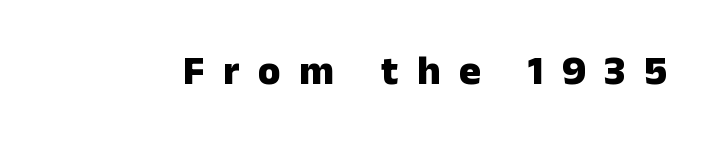
The image shows 41 px heavy sans-serif type, upright; set unusually wide letter spacing (+0.45 em), not underlined; low stroke contrast and a medium x-height.
